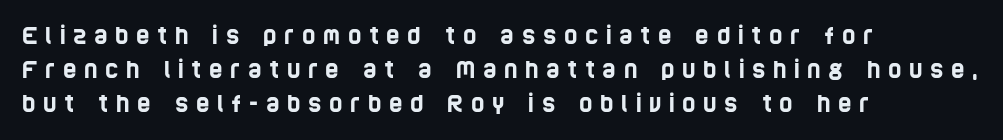
The image shows 23 px text type; set left-aligned, normal line spacing (1.48x), unusually wide letter spacing (+0.33 em), not underlined.
